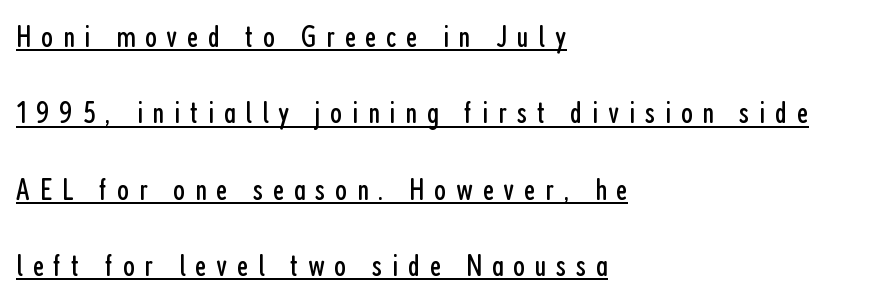
{"serif": "no", "italic": "no", "bold": "no", "weight": "regular", "width": "condensed", "stroke_contrast": "low", "x_height": "medium", "monospaced": "no", "underline": "yes", "align": "left", "line_spacing": "loose", "line_spacing_ratio": 2.46, "letter_spacing": "wide", "letter_spacing_em": 0.31, "glyph_px": 31}
